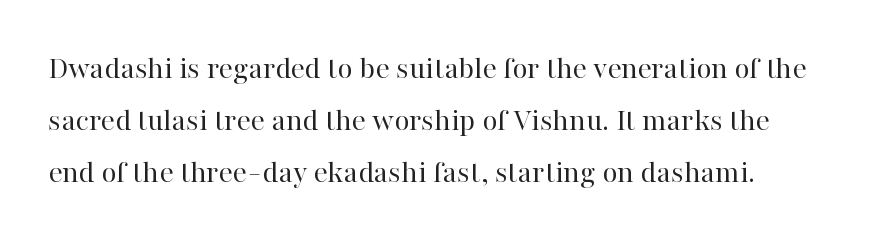
Q: Is the text bold? A: No.
Q: Is the text italic (slanted)? A: No, it is upright.
Q: Is the typeface a serif or a sans-serif typeface? A: Serif.
Q: Is the text underlined? A: No.
Q: Is the spacing between letters normal or unusually wide? A: Normal.
Q: Is the spacing between lines tight, normal or loose? A: Normal.
Q: Width (condensed, normal, or wide)? A: Normal.
Q: Stroke contrast? A: High.
Q: x-height? A: Medium.
Q: Monospaced? A: No.
